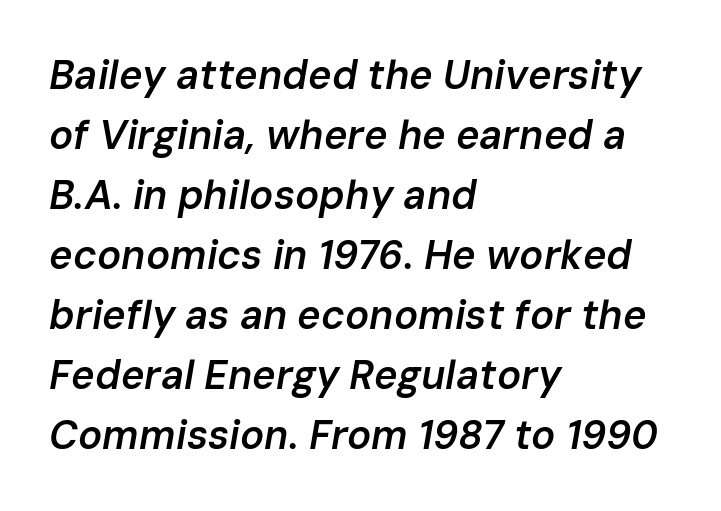
The passage shown is typed in a proportional face where columns would drift. The setting favours the left margin, as ordinary paragraphs usually do. If you measured baseline to baseline, you'd find a middling distance. The words here are not underlined. Emphasis-style slanted type is in use.
